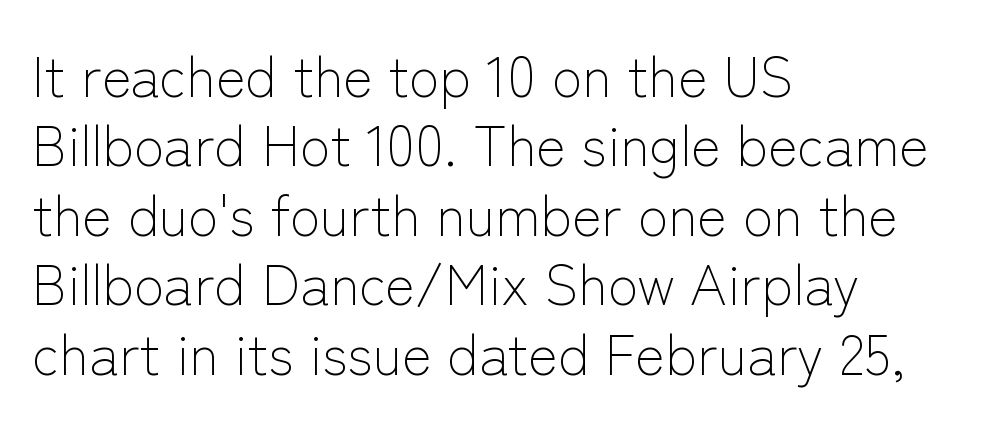
Q: Is the text bold? A: No.
Q: Is the text italic (slanted)? A: No, it is upright.
Q: Is the typeface a serif or a sans-serif typeface? A: Sans-serif.
Q: Is the text underlined? A: No.
Q: How is the paragraph aligned? A: Left-aligned.
Q: Is the spacing between letters normal or unusually wide? A: Normal.
Q: Width (condensed, normal, or wide)? A: Normal.
Q: Stroke contrast? A: Low.
Q: x-height? A: Medium.
Q: Monospaced? A: No.
